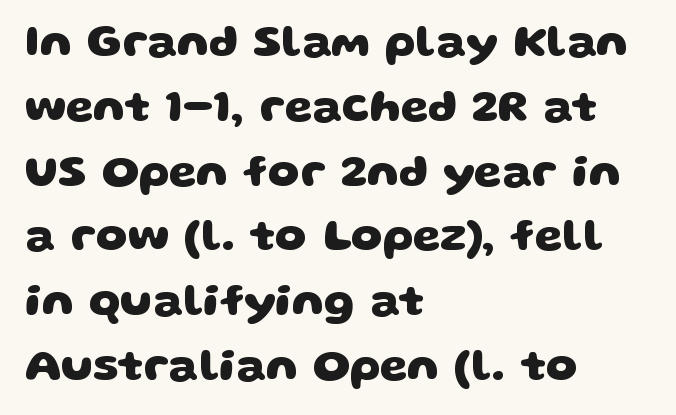
Short note: letters normally spaced. The face used here is a sans, in the tradition of grotesques and geometrics. The letters advance in unequal steps, a hallmark of proportional type. Summary of vertical rhythm: regular, with standard interline spacing.
